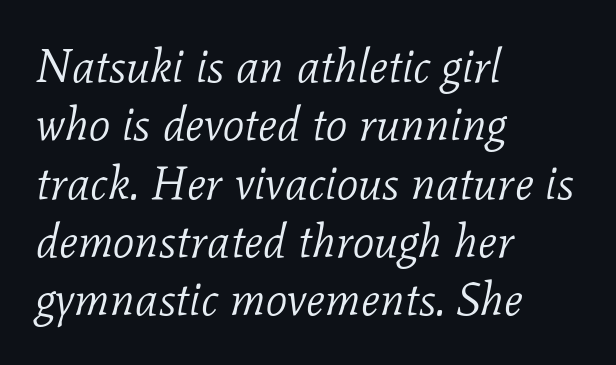
The image shows 47 px light serif type, italic (leaning right); set left-aligned, line spacing 1.24x, normal letter spacing, not underlined; low stroke contrast and a medium x-height.
